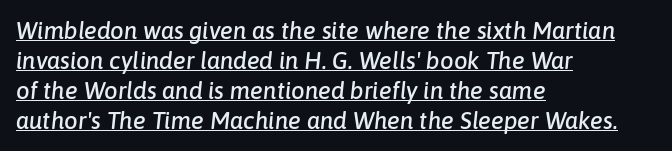
Does the copy run flush right? No — it runs flush left. Like a heading marked for emphasis, these lines bear an underscore. Yep, that's italic — everything's leaning. There is no visible air inserted between adjacent glyphs. How would I describe the line gaps? Plain and ordinary.
